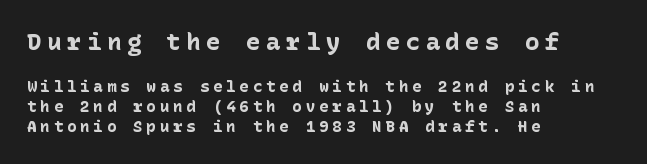
{"italic": "no", "bold": "yes", "underline": "no", "align": "left", "line_spacing": "normal", "line_spacing_ratio": 1.25, "letter_spacing": "wide", "letter_spacing_em": 0.23, "larger_block": "first", "size_ratio": 1.5, "glyph_px": 24}
